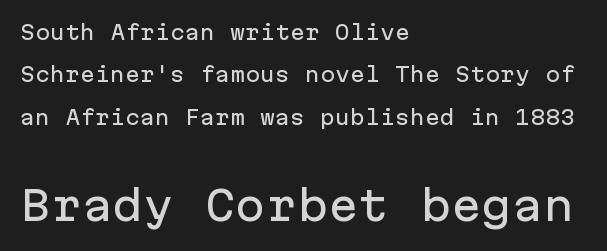
Q: Is the text italic (slanted)? A: No, it is upright.
Q: Is the typeface a serif or a sans-serif typeface? A: Sans-serif.
Q: Is the text underlined? A: No.
Q: How is the paragraph aligned? A: Left-aligned.
Q: Is the spacing between letters normal or unusually wide? A: Normal.
Q: Is the spacing between lines tight, normal or loose? A: Loose.
Q: Which block of text is set in a larger size, the first (top) or the second (bottom)? A: The second (bottom) one.
Q: Width (condensed, normal, or wide)? A: Normal.
Q: Stroke contrast? A: Low.
Q: x-height? A: Medium.
Q: Monospaced? A: Yes.
